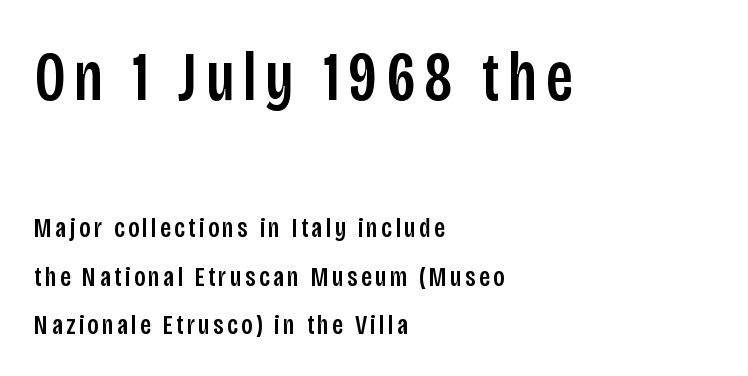
{"serif": "no", "italic": "no", "width": "condensed", "stroke_contrast": "low", "x_height": "large", "monospaced": "no", "underline": "no", "align": "left", "line_spacing_ratio": 1.72, "larger_block": "first", "size_ratio": 2.5, "glyph_px": 70}
